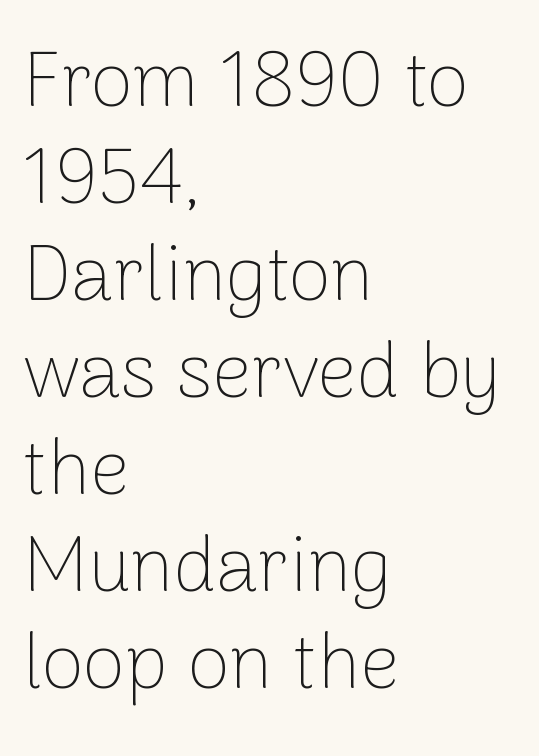
The image shows 77 px thin sans-serif type, upright; set left-aligned, normal line spacing (1.26x), normal letter spacing, not underlined; low stroke contrast and a medium x-height.
